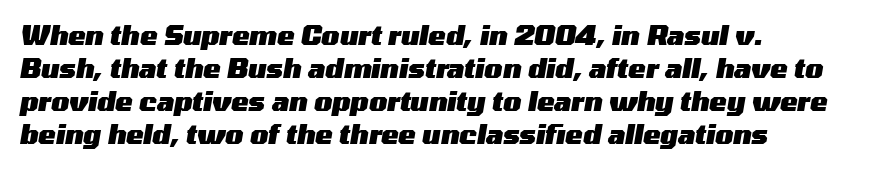
{"italic": "yes", "lean": "right", "slant_degrees": 10, "bold": "yes", "underline": "no", "align": "left", "line_spacing": "normal", "line_spacing_ratio": 1.27, "letter_spacing": "normal", "letter_spacing_em": 0.0, "glyph_px": 26}
